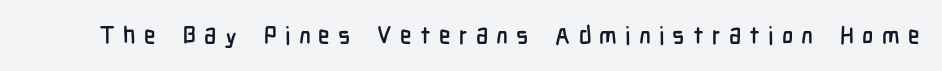
Does extra space separate the letters? Yes, quite a lot of it. The lettering stays uniformly vertical, giving the passage a roman look. The strip under each line holds only bare page.
